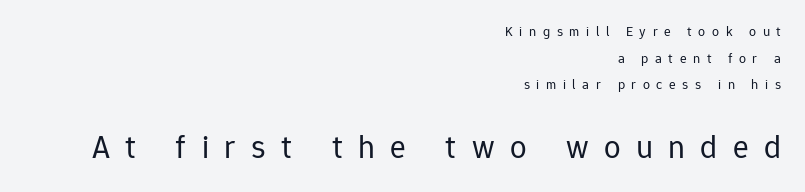
Q: Is the text bold? A: No.
Q: Is the text italic (slanted)? A: No, it is upright.
Q: Is the typeface a serif or a sans-serif typeface? A: Sans-serif.
Q: Is the text underlined? A: No.
Q: How is the paragraph aligned? A: Right-aligned.
Q: Is the spacing between letters normal or unusually wide? A: Unusually wide.
Q: Is the spacing between lines tight, normal or loose? A: Loose.
Q: Which block of text is set in a larger size, the first (top) or the second (bottom)? A: The second (bottom) one.
Q: Width (condensed, normal, or wide)? A: Normal.
Q: Stroke contrast? A: Low.
Q: x-height? A: Medium.
Q: Monospaced? A: No.
